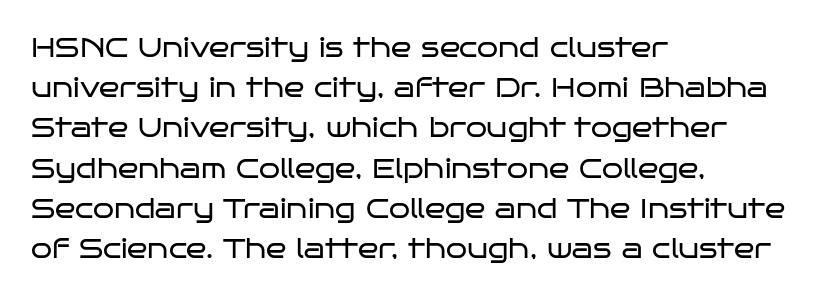
{"italic": "no", "bold": "no", "underline": "no", "align": "left", "line_spacing": "normal", "line_spacing_ratio": 1.49, "letter_spacing": "normal", "letter_spacing_em": 0.0, "glyph_px": 27}
